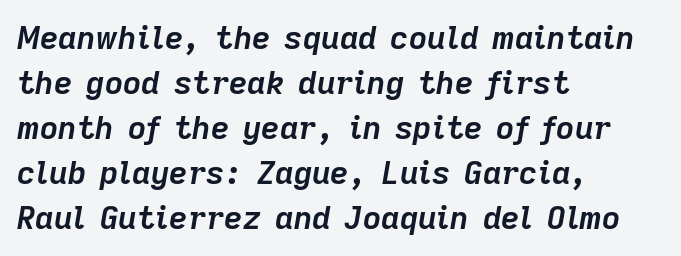
Q: Is the text bold? A: Yes.
Q: Is the text italic (slanted)? A: Yes, it leans right by about 9 degrees.
Q: Is the text underlined? A: No.
Q: How is the paragraph aligned? A: Left-aligned.
Q: Is the spacing between letters normal or unusually wide? A: Normal.
Q: Is the spacing between lines tight, normal or loose? A: Normal.
Q: Width (condensed, normal, or wide)? A: Normal.
Q: Stroke contrast? A: Low.
Q: x-height? A: Medium.
Q: Monospaced? A: No.
